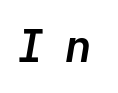
The image shows 46 px semibold type, italic (leaning right), monospaced; set unusually wide letter spacing (+0.45 em), not underlined; low stroke contrast and a medium x-height.
